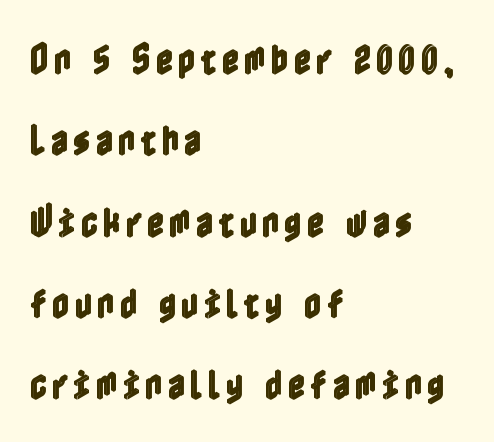
Q: Is the text italic (slanted)? A: No, it is upright.
Q: Is the text underlined? A: No.
Q: How is the paragraph aligned? A: Left-aligned.
Q: Is the spacing between lines tight, normal or loose? A: Loose.
Q: Width (condensed, normal, or wide)? A: Condensed.
Q: x-height? A: Medium.
